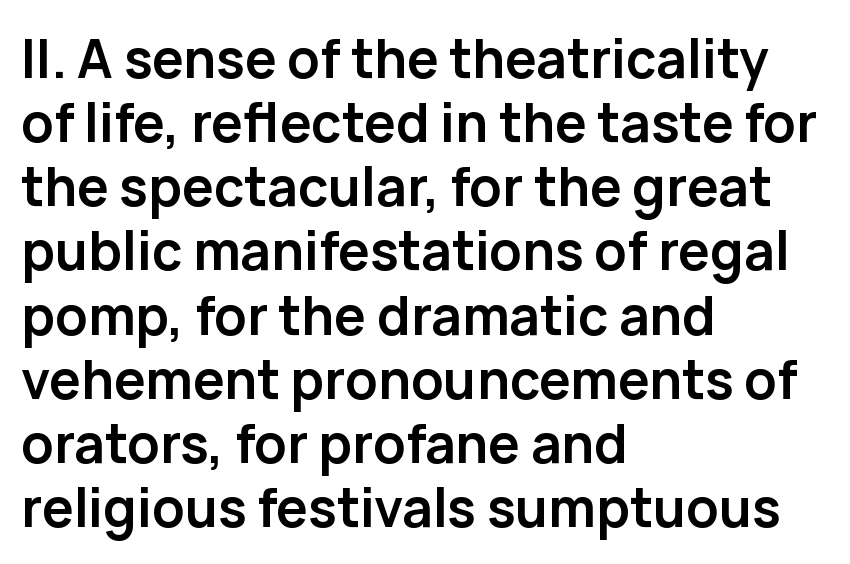
This sample uses plain, unmodified letter spacing. Notice how the stems are strictly vertical — no italics here. Decoration check: the copy has no underline. In terms of weight, the rendering is a true, heavy bold. The passage is arranged the way most books set body copy — flush left. Here the designer chose a conventional face with non-uniform glyph widths.
